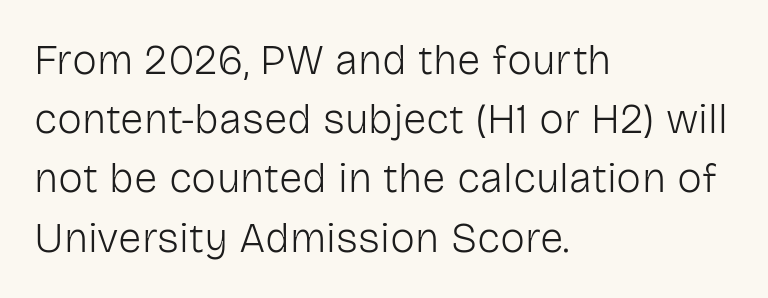
{"serif": "no", "italic": "no", "bold": "no", "weight": "light", "width": "normal", "stroke_contrast": "low", "x_height": "medium", "monospaced": "no", "underline": "no", "align": "left", "line_spacing": "normal", "line_spacing_ratio": 1.41, "letter_spacing": "normal", "letter_spacing_em": 0.0, "glyph_px": 42}
